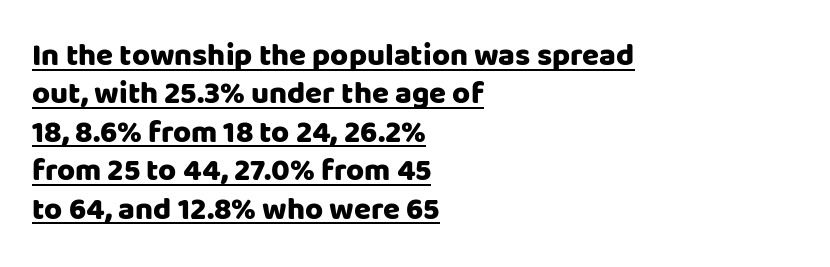
Q: Is the text bold? A: Yes.
Q: Is the text italic (slanted)? A: No, it is upright.
Q: Is the typeface a serif or a sans-serif typeface? A: Sans-serif.
Q: Is the text underlined? A: Yes.
Q: How is the paragraph aligned? A: Left-aligned.
Q: Is the spacing between letters normal or unusually wide? A: Normal.
Q: Width (condensed, normal, or wide)? A: Normal.
Q: Stroke contrast? A: Low.
Q: x-height? A: Large.
Q: Monospaced? A: No.
